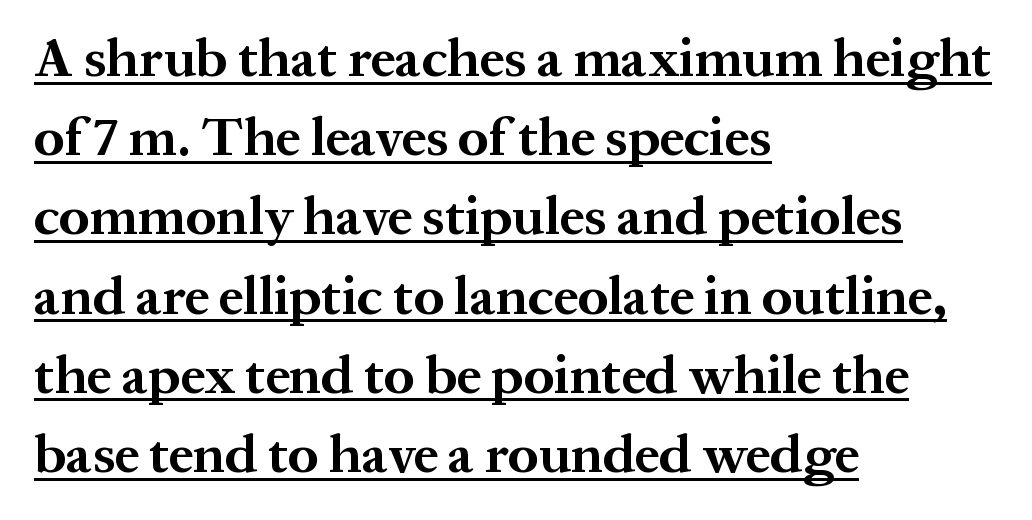
Q: Is the text bold? A: Yes.
Q: Is the text italic (slanted)? A: No, it is upright.
Q: Is the typeface a serif or a sans-serif typeface? A: Serif.
Q: Is the text underlined? A: Yes.
Q: How is the paragraph aligned? A: Left-aligned.
Q: Is the spacing between letters normal or unusually wide? A: Normal.
Q: Is the spacing between lines tight, normal or loose? A: Normal.
Q: Width (condensed, normal, or wide)? A: Normal.
Q: Stroke contrast? A: Medium.
Q: x-height? A: Medium.
Q: Monospaced? A: No.
